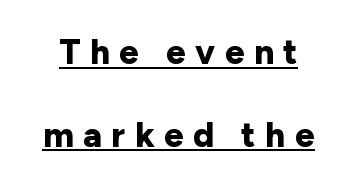
Q: Is the text bold? A: Yes.
Q: Is the text italic (slanted)? A: No, it is upright.
Q: Is the typeface a serif or a sans-serif typeface? A: Sans-serif.
Q: Is the text underlined? A: Yes.
Q: Is the spacing between letters normal or unusually wide? A: Unusually wide.
Q: Is the spacing between lines tight, normal or loose? A: Loose.
Q: Width (condensed, normal, or wide)? A: Normal.
Q: Stroke contrast? A: Low.
Q: x-height? A: Medium.
Q: Monospaced? A: No.
